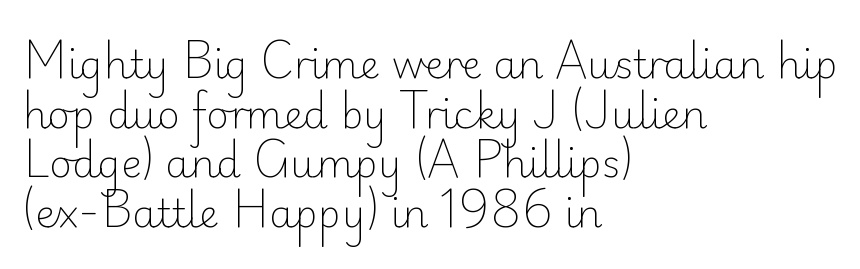
The rendering shows plain stroke endings on the letterforms — a sans-serif design. Stems here are at most as thick as an everyday book face. The letterforms sit shoulder to shoulder at normal distance. Think of a printed novel: that variable character pitch is what you see here.
